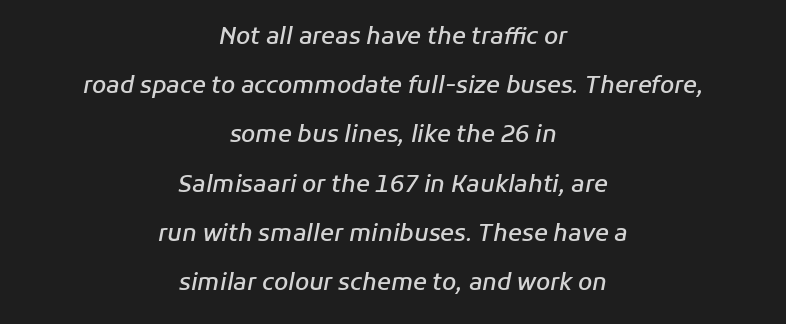
The image shows 23 px text type, italic (leaning right); set centered, loose line spacing (2.14x), normal letter spacing, not underlined.
